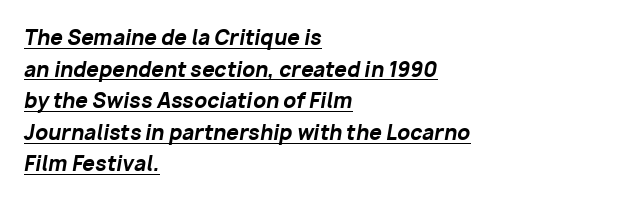
{"italic": "yes", "lean": "right", "slant_degrees": 10, "bold": "yes", "underline": "yes", "align": "left", "line_spacing": "normal", "line_spacing_ratio": 1.58, "letter_spacing": "normal", "letter_spacing_em": 0.0, "glyph_px": 20}
